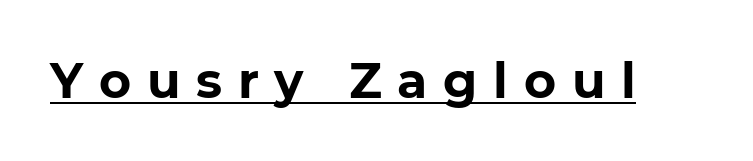
{"serif": "no", "bold": "yes", "weight": "bold", "width": "normal", "stroke_contrast": "low", "x_height": "medium", "monospaced": "no", "underline": "yes", "letter_spacing": "wide", "letter_spacing_em": 0.32, "glyph_px": 49}
